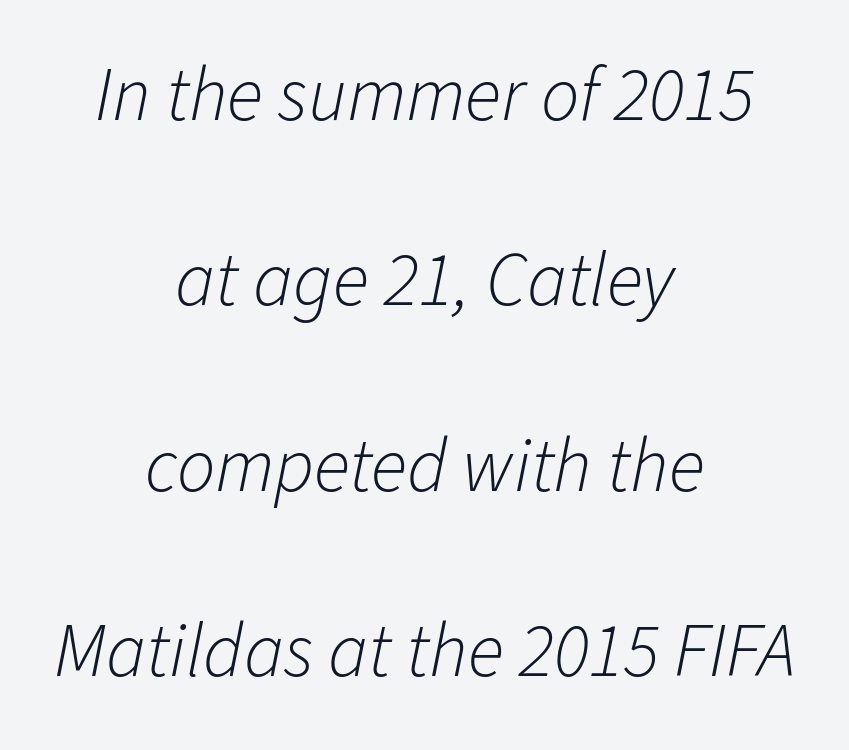
The image shows 76 px light type, italic (leaning right); set centered, loose line spacing (2.44x), normal letter spacing, not underlined; low stroke contrast and a medium x-height.
